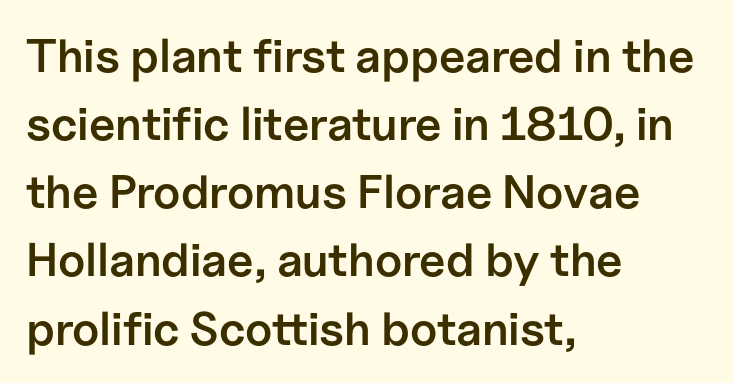
{"serif": "no", "italic": "no", "bold": "semi", "weight": "semibold", "width": "normal", "stroke_contrast": "low", "x_height": "medium", "monospaced": "no", "underline": "no", "align": "left", "line_spacing": "normal", "line_spacing_ratio": 1.45, "letter_spacing": "normal", "letter_spacing_em": 0.0, "glyph_px": 47}
